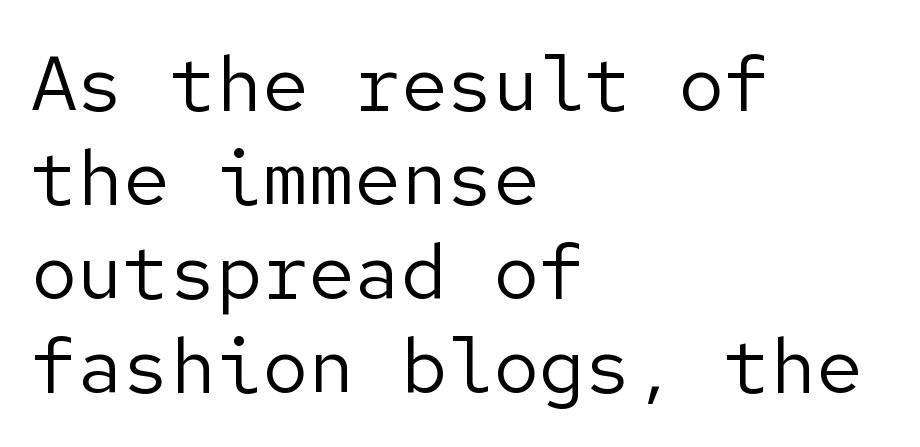
The image shows 77 px regular-weight sans-serif type, upright; set left-aligned, line spacing 1.22x, normal letter spacing, not underlined; low stroke contrast and a medium x-height.
